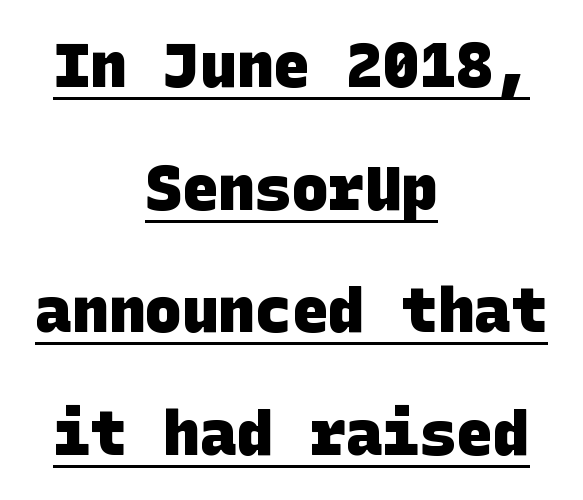
{"serif": "no", "bold": "yes", "weight": "heavy", "width": "normal", "stroke_contrast": "low", "x_height": "large", "underline": "yes", "align": "center", "line_spacing": "loose", "line_spacing_ratio": 2.01, "letter_spacing": "normal", "letter_spacing_em": 0.0, "glyph_px": 61}
